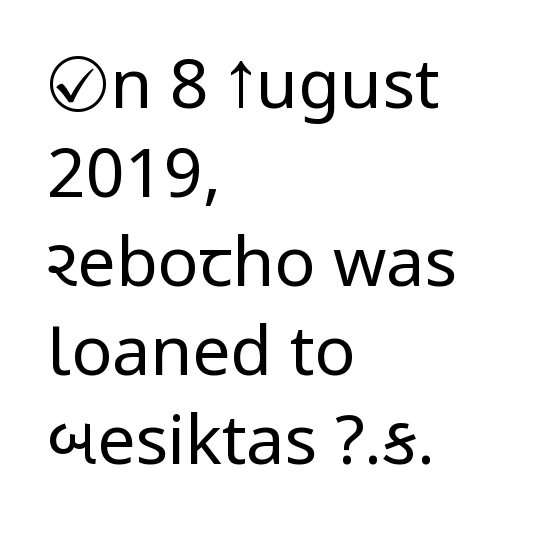
Q: Is the text bold? A: No.
Q: Is the text italic (slanted)? A: No, it is upright.
Q: Is the typeface a serif or a sans-serif typeface? A: Sans-serif.
Q: Is the text underlined? A: No.
Q: How is the paragraph aligned? A: Left-aligned.
Q: Is the spacing between letters normal or unusually wide? A: Normal.
Q: Is the spacing between lines tight, normal or loose? A: Normal.
Q: Width (condensed, normal, or wide)? A: Condensed.
Q: Stroke contrast? A: Low.
